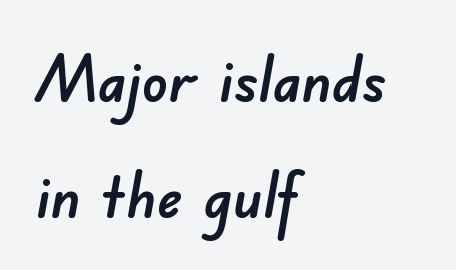
{"serif": "no", "width": "normal", "stroke_contrast": "low", "x_height": "small", "monospaced": "no", "underline": "no", "align": "left", "line_spacing_ratio": 1.81, "letter_spacing": "normal", "letter_spacing_em": 0.0, "glyph_px": 64}
